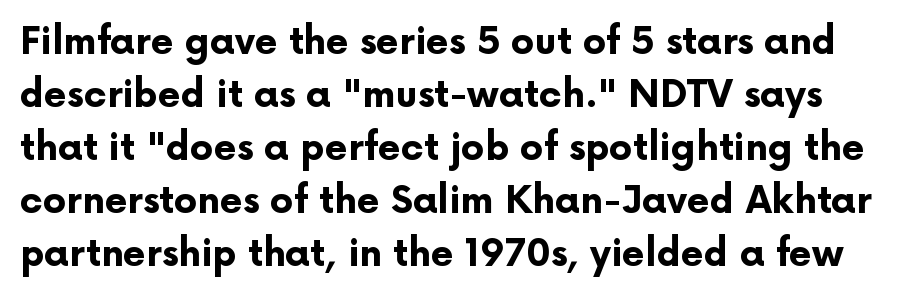
Q: Is the text bold? A: Yes.
Q: Is the text italic (slanted)? A: No, it is upright.
Q: Is the typeface a serif or a sans-serif typeface? A: Sans-serif.
Q: Is the text underlined? A: No.
Q: Is the spacing between letters normal or unusually wide? A: Normal.
Q: Is the spacing between lines tight, normal or loose? A: Normal.
Q: Width (condensed, normal, or wide)? A: Normal.
Q: Stroke contrast? A: Low.
Q: x-height? A: Medium.
Q: Monospaced? A: No.
